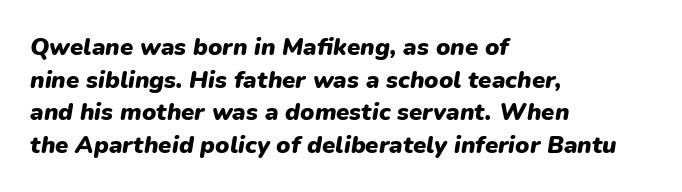
The vertical gap from one line to the next is medium. The foot of each line stays bare and open. There is no visible air inserted between adjacent glyphs. In terms of weight, the rendering is a true, heavy bold. The glyphs look as if they've been sheared to an angle.
